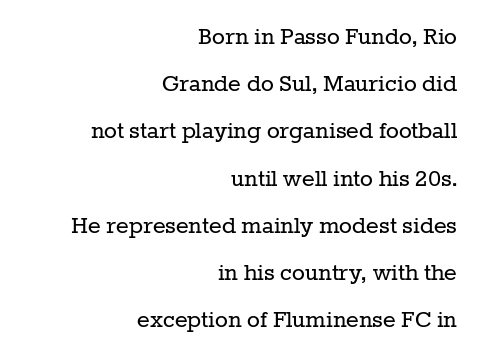
The words here are not underlined. Does extra space separate the letters? No, they use regular spacing. Reading down the block, your eye finds every line finishing at a fixed right position. The strokes are not fattened; the text isn't bold.
